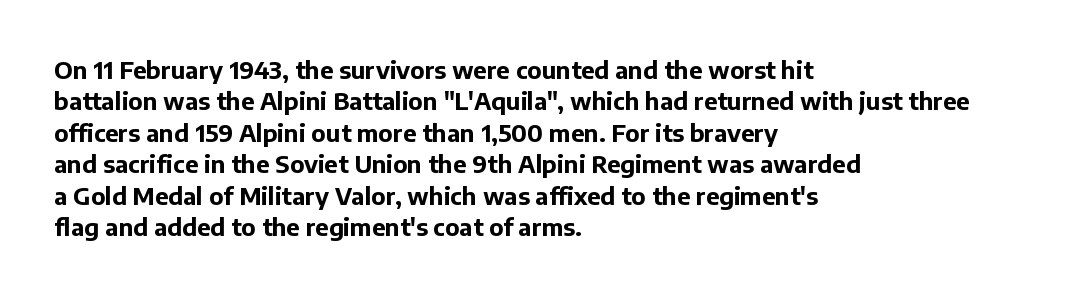
{"italic": "no", "bold": "yes", "underline": "no", "align": "left", "line_spacing": "normal", "line_spacing_ratio": 1.31, "letter_spacing": "normal", "letter_spacing_em": 0.0, "glyph_px": 24}
